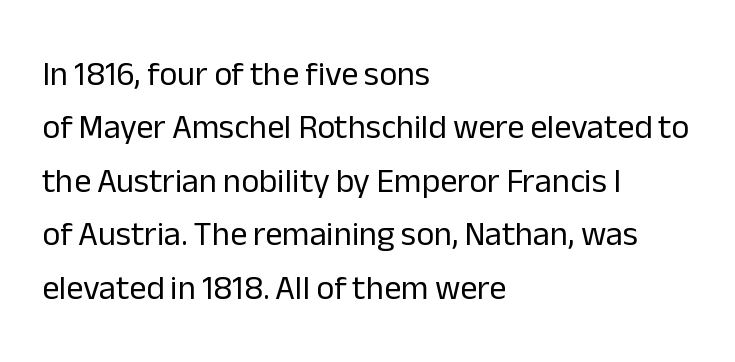
Q: Is the text bold? A: No.
Q: Is the text italic (slanted)? A: No, it is upright.
Q: Is the typeface a serif or a sans-serif typeface? A: Sans-serif.
Q: Is the text underlined? A: No.
Q: How is the paragraph aligned? A: Left-aligned.
Q: Is the spacing between letters normal or unusually wide? A: Normal.
Q: Is the spacing between lines tight, normal or loose? A: Normal.
Q: Width (condensed, normal, or wide)? A: Normal.
Q: Stroke contrast? A: Low.
Q: x-height? A: Medium.
Q: Monospaced? A: No.
